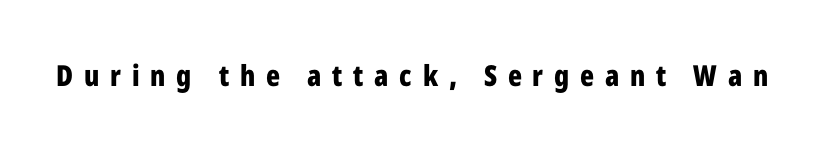
Stroke terminals: plain, sans-serif. If you drew a line through each stem, it would be perfectly vertical. Bare-footed words on every line. The glyphs have the mass of a bold cut.
